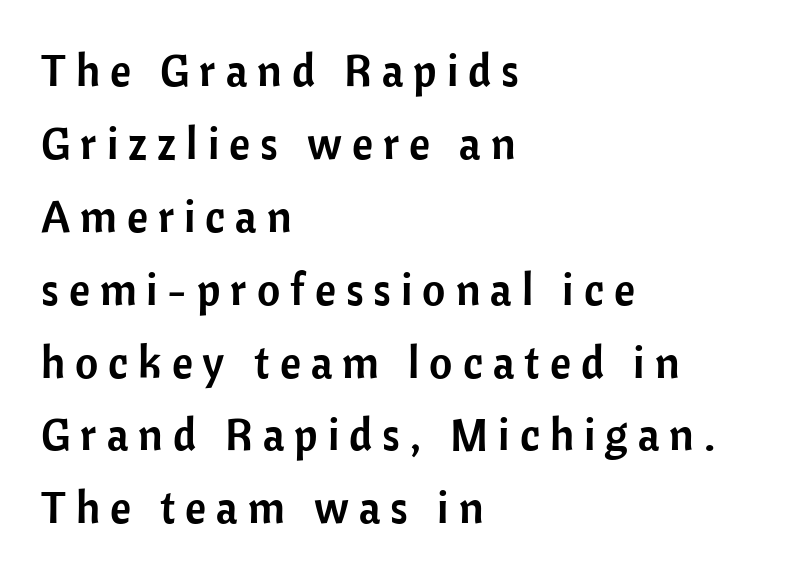
{"serif": "no", "italic": "no", "width": "normal", "stroke_contrast": "low", "x_height": "medium", "monospaced": "no", "underline": "no", "align": "left", "line_spacing": "normal", "line_spacing_ratio": 1.62, "letter_spacing": "wide", "letter_spacing_em": 0.22, "glyph_px": 45}
